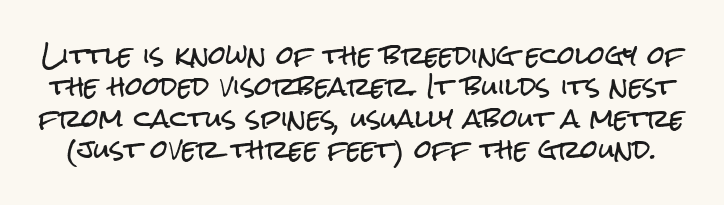
The image shows 25 px text type, upright; set normal line spacing (1.26x), normal letter spacing, not underlined.
